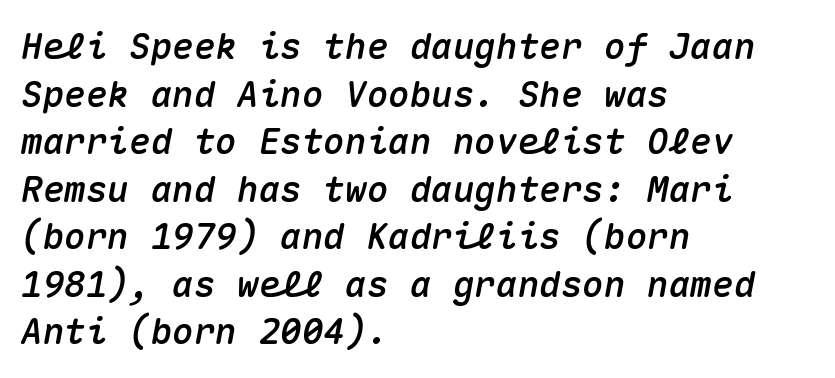
The image shows 36 px text type, italic (leaning right), monospaced; set left-aligned, normal line spacing (1.32x), normal letter spacing, not underlined; medium stroke contrast and a medium x-height.
